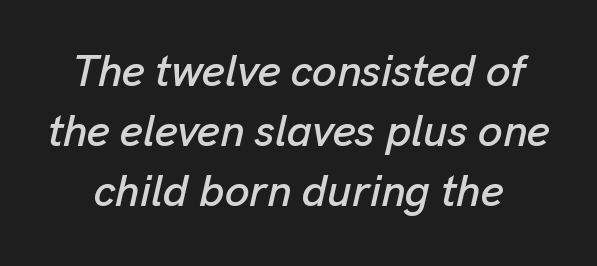
Varying glyph widths throughout — classic text-font behaviour. Lines of text with bare space underneath. Tracking here is standard; glyphs follow each other at the usual distance. The rendering applies a slant to the glyphs. In terms of leading, this rendering sits right in the middle.
